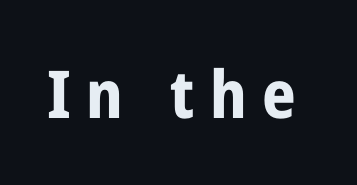
You could not count columns in this text — the font is proportionally spaced. The glyphs are unaccompanied by any horizontal stroke below them. The letterforms stand isolated, each surrounded by extra space. The letters stand straight up with perfectly vertical stems. A sans-serif font was chosen for this passage.
